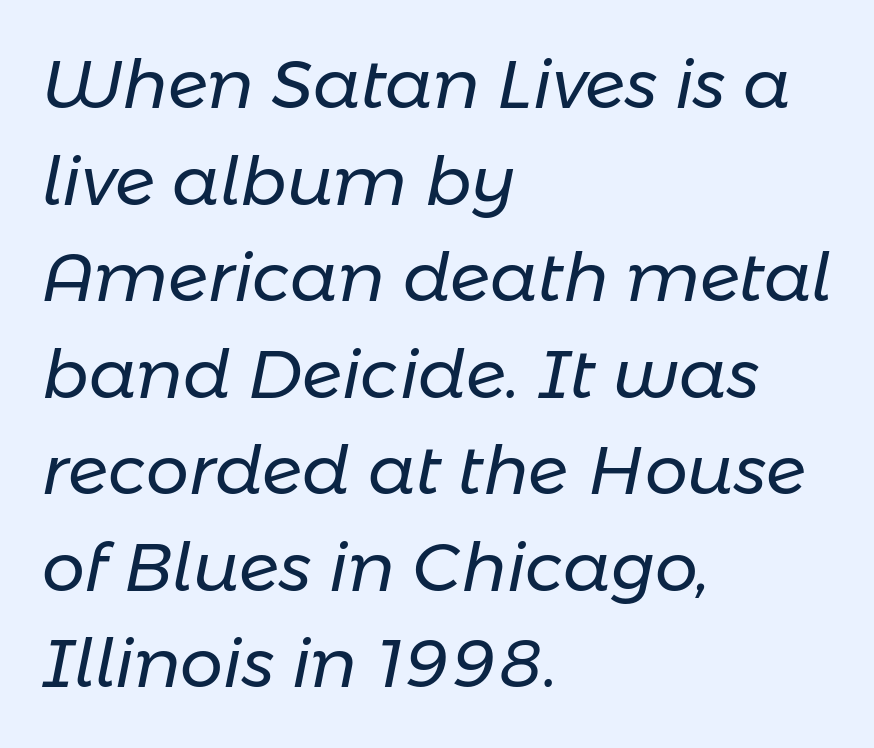
{"italic": "yes", "lean": "right", "slant_degrees": 11, "bold": "no", "weight": "regular", "width": "normal", "stroke_contrast": "low", "x_height": "medium", "monospaced": "no", "underline": "no", "align": "left", "line_spacing": "normal", "line_spacing_ratio": 1.42, "letter_spacing": "normal", "letter_spacing_em": 0.0, "glyph_px": 68}
